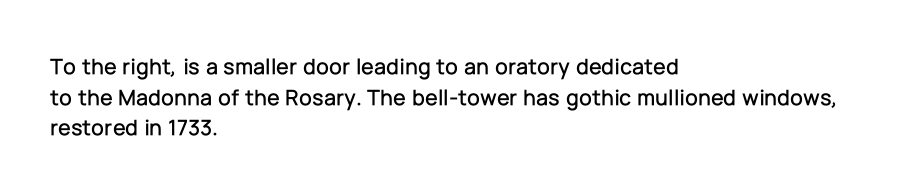
The image shows 23 px text type, upright; set left-aligned, normal line spacing (1.33x), normal letter spacing, not underlined.
